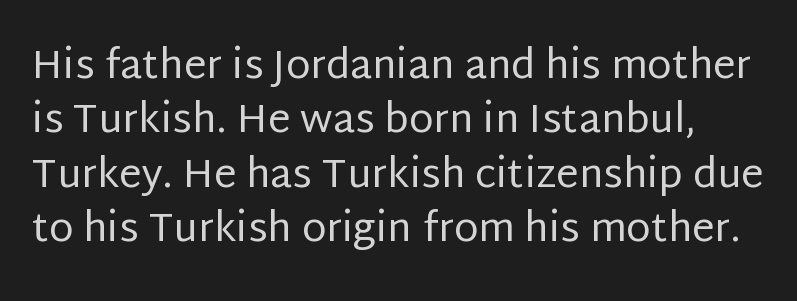
The image shows 40 px regular-weight sans-serif type, upright; set normal line spacing (1.36x), normal letter spacing, not underlined; low stroke contrast and a large x-height.
